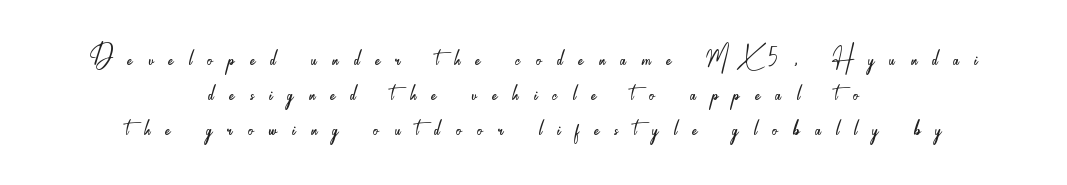
{"serif": "no", "bold": "no", "weight": "light", "width": "condensed", "stroke_contrast": "low", "x_height": "small", "monospaced": "no", "underline": "no", "align": "center", "line_spacing": "tight", "line_spacing_ratio": 1.0, "letter_spacing": "wide", "letter_spacing_em": 0.44, "glyph_px": 35}
